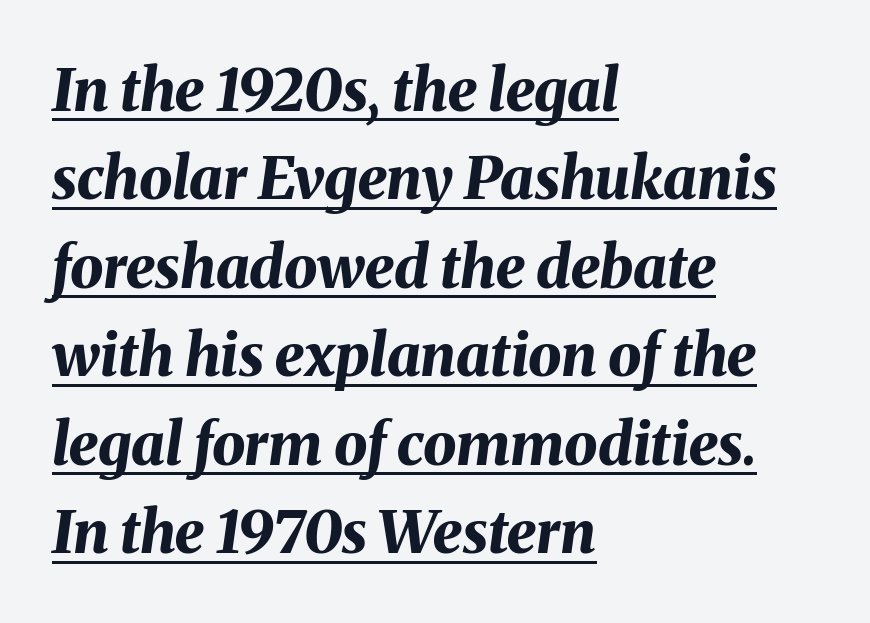
Q: Is the text bold? A: Yes.
Q: Is the text italic (slanted)? A: Yes, it leans right by about 8 degrees.
Q: Is the text underlined? A: Yes.
Q: How is the paragraph aligned? A: Left-aligned.
Q: Is the spacing between letters normal or unusually wide? A: Normal.
Q: Is the spacing between lines tight, normal or loose? A: Normal.
Q: Width (condensed, normal, or wide)? A: Normal.
Q: Stroke contrast? A: Medium.
Q: x-height? A: Medium.
Q: Monospaced? A: No.
